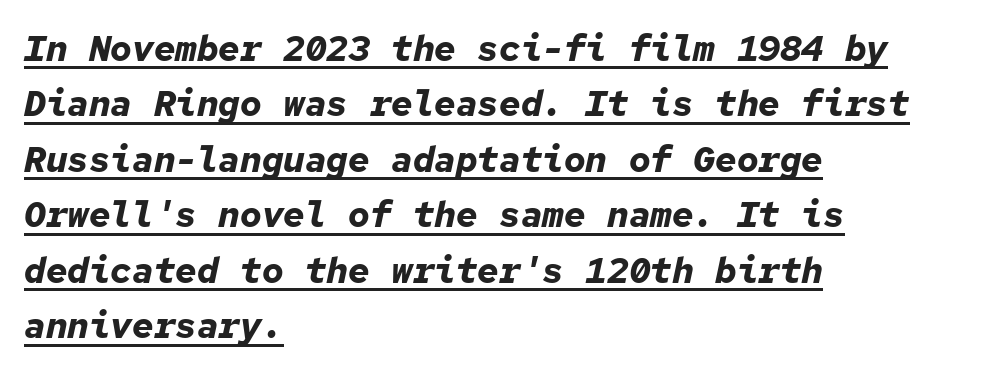
Q: Is the text bold? A: Yes.
Q: Is the text italic (slanted)? A: Yes, it leans right by about 12 degrees.
Q: Is the text underlined? A: Yes.
Q: How is the paragraph aligned? A: Left-aligned.
Q: Is the spacing between letters normal or unusually wide? A: Normal.
Q: Is the spacing between lines tight, normal or loose? A: Normal.
Q: Width (condensed, normal, or wide)? A: Normal.
Q: Stroke contrast? A: Low.
Q: x-height? A: Medium.
Q: Monospaced? A: Yes.
